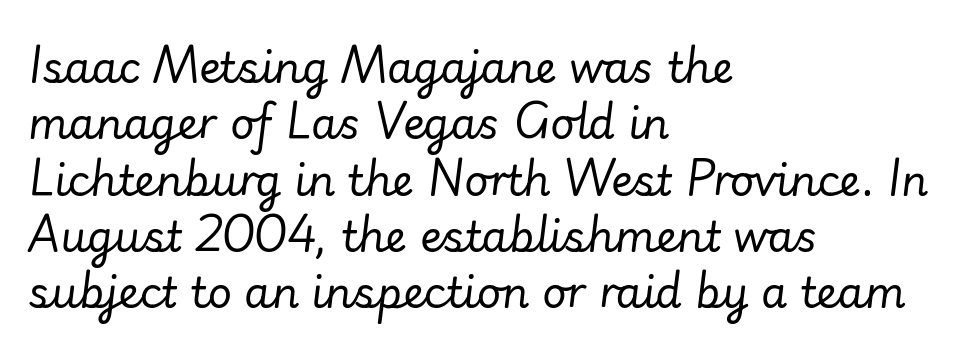
The glyphs are unaccompanied by any horizontal stroke below them. The passage shown is typed in a proportional face where columns would drift. Tracking value appears to be zero — textbook default spacing. Characters are canted at an angle relative to the baseline's perpendicular. Quick note: interline space is typical.
